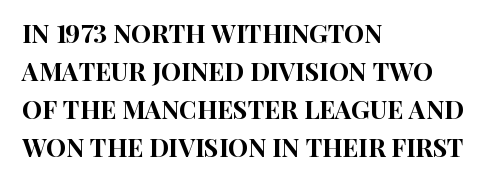
{"italic": "no", "underline": "no", "align": "left", "line_spacing": "normal", "line_spacing_ratio": 1.52, "letter_spacing": "normal", "letter_spacing_em": 0.0, "glyph_px": 25}
